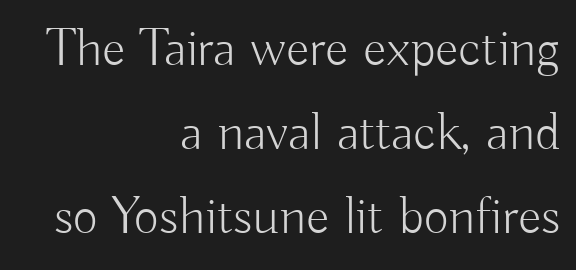
{"serif": "no", "italic": "no", "bold": "no", "weight": "light", "width": "normal", "stroke_contrast": "low", "x_height": "small", "monospaced": "no", "underline": "no", "align": "right", "line_spacing": "normal", "line_spacing_ratio": 1.56, "letter_spacing": "normal", "letter_spacing_em": 0.0, "glyph_px": 54}
